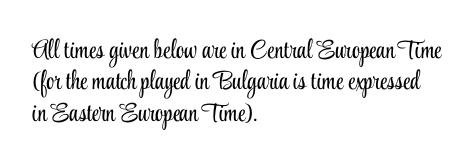
{"bold": "no", "underline": "no", "align": "left", "line_spacing_ratio": 1.21, "letter_spacing": "normal", "letter_spacing_em": 0.0, "glyph_px": 26}
